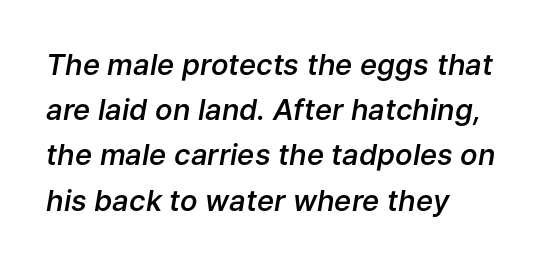
How are the letters spaced? Ordinarily, with no added tracking. This sample has the flowing, uneven cadence of proportional lettering. The lines in this sample share a left origin and differ only in where they stop. Reading down the column, the eye jumps a familiar distance to each next line.
